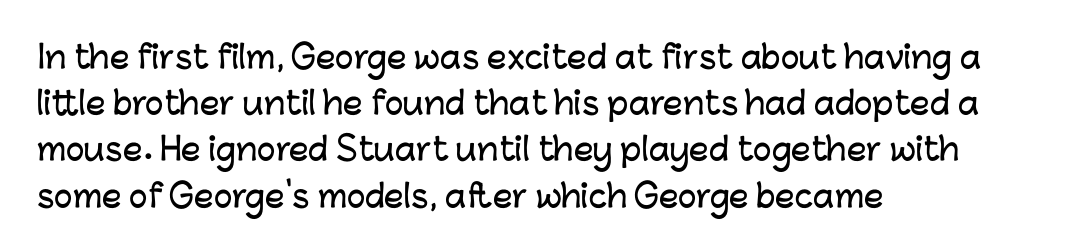
The image shows 31 px sans-serif type, upright; set left-aligned, normal line spacing (1.49x), normal letter spacing, not underlined; low stroke contrast and a medium x-height.
